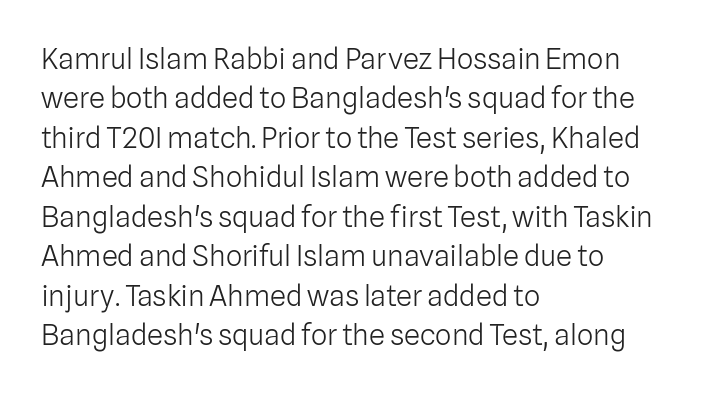
The image shows 29 px light sans-serif type, upright; set left-aligned, normal line spacing (1.36x), normal letter spacing, not underlined; low stroke contrast and a medium x-height.
